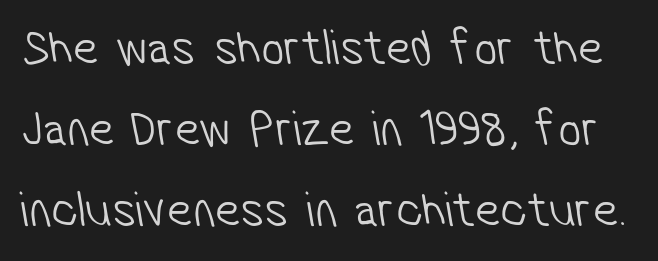
{"serif": "no", "bold": "no", "weight": "light", "width": "condensed", "stroke_contrast": "low", "x_height": "medium", "monospaced": "no", "underline": "no", "line_spacing": "normal", "line_spacing_ratio": 1.59, "letter_spacing": "normal", "letter_spacing_em": 0.0, "glyph_px": 51}
